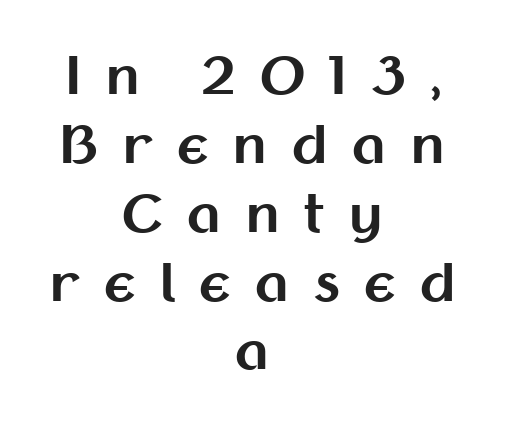
{"serif": "no", "italic": "no", "bold": "yes", "weight": "bold", "width": "normal", "stroke_contrast": "medium", "x_height": "medium", "monospaced": "no", "underline": "no", "align": "center", "line_spacing": "normal", "line_spacing_ratio": 1.35, "letter_spacing": "wide", "letter_spacing_em": 0.47, "glyph_px": 51}
